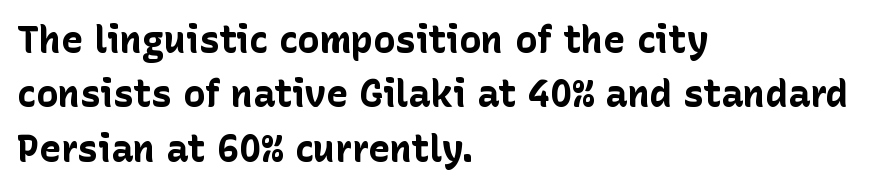
Spacing verdict: proportional, widths tailored to each character. A typesetter would call this zero additional tracking. How heavy is the stroke? Heavy — this is a bold. Compared with a centered layout, this one pins lines to the left instead.
